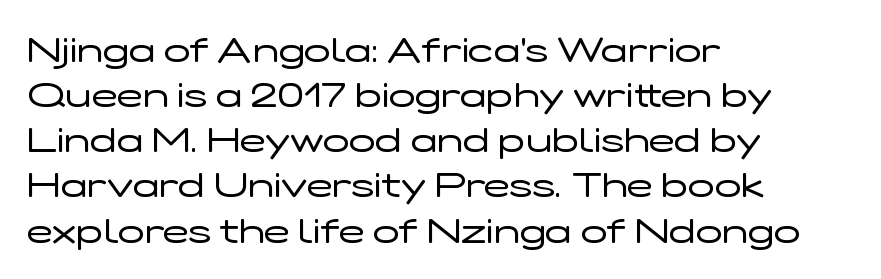
Nobody touched the tracking dial on this one. No feet cap the strokes, marking this as sans-serif type. Here the designer chose a conventional face with non-uniform glyph widths. The block of text has a typical density, with ordinary space between rows. Type without underlining.
